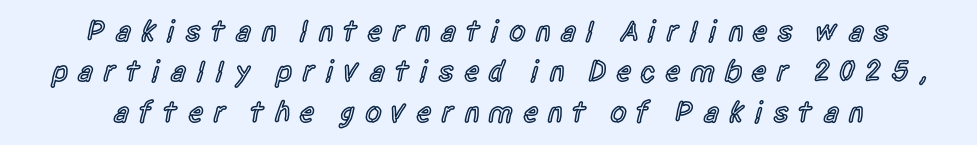
{"serif": "no", "bold": "semi", "weight": "semibold", "width": "condensed", "x_height": "large", "monospaced": "no", "underline": "no", "line_spacing": "normal", "line_spacing_ratio": 1.35, "letter_spacing": "wide", "letter_spacing_em": 0.3, "glyph_px": 30}
